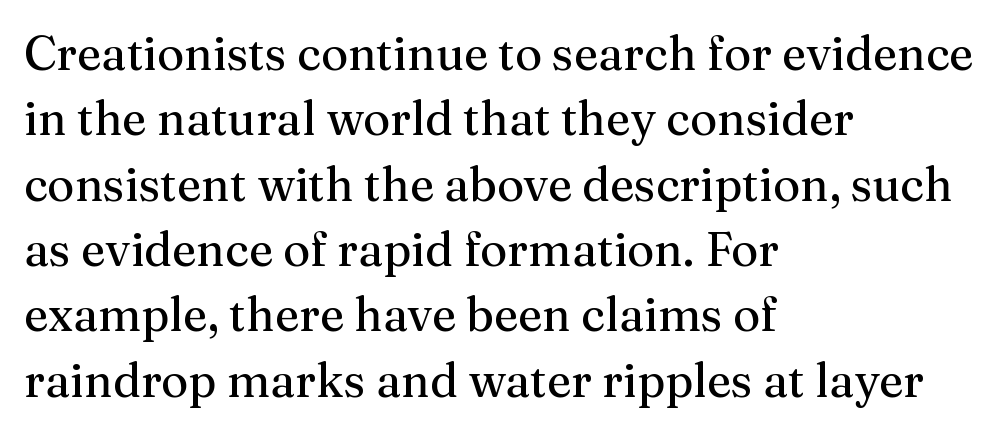
{"serif": "yes", "italic": "no", "bold": "no", "weight": "regular", "width": "normal", "stroke_contrast": "medium", "x_height": "medium", "monospaced": "no", "underline": "no", "align": "left", "line_spacing": "normal", "line_spacing_ratio": 1.39, "letter_spacing": "normal", "letter_spacing_em": 0.0, "glyph_px": 47}
